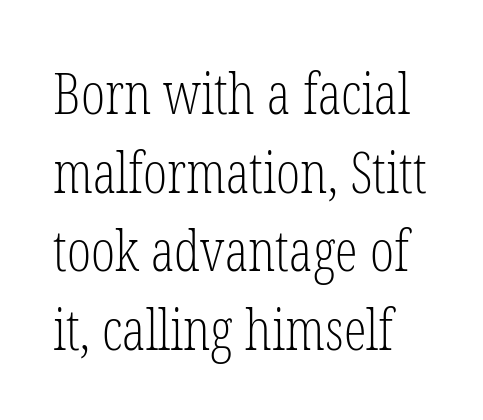
Q: Is the text bold? A: No.
Q: Is the text italic (slanted)? A: No, it is upright.
Q: Is the typeface a serif or a sans-serif typeface? A: Serif.
Q: Is the text underlined? A: No.
Q: Is the spacing between letters normal or unusually wide? A: Normal.
Q: Is the spacing between lines tight, normal or loose? A: Normal.
Q: Width (condensed, normal, or wide)? A: Condensed.
Q: Stroke contrast? A: Low.
Q: x-height? A: Medium.
Q: Monospaced? A: No.
